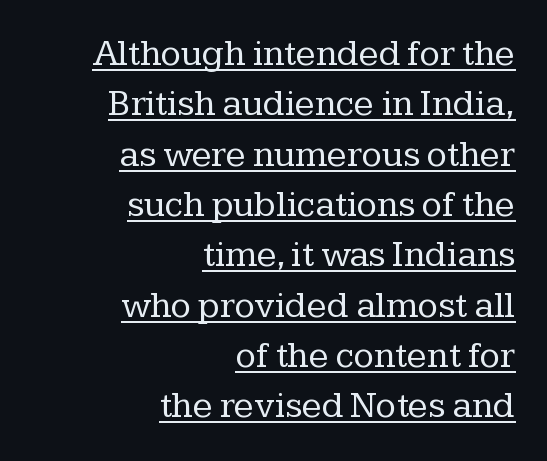
Q: Is the text bold? A: No.
Q: Is the text italic (slanted)? A: No, it is upright.
Q: Is the typeface a serif or a sans-serif typeface? A: Serif.
Q: Is the text underlined? A: Yes.
Q: How is the paragraph aligned? A: Right-aligned.
Q: Is the spacing between letters normal or unusually wide? A: Normal.
Q: Is the spacing between lines tight, normal or loose? A: Normal.
Q: Width (condensed, normal, or wide)? A: Normal.
Q: Stroke contrast? A: Low.
Q: x-height? A: Medium.
Q: Monospaced? A: No.
